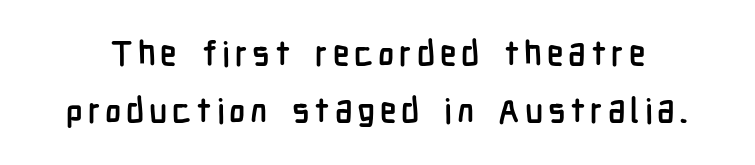
{"serif": "no", "italic": "no", "bold": "yes", "weight": "semibold", "width": "condensed", "stroke_contrast": "low", "x_height": "medium", "monospaced": "no", "underline": "no", "line_spacing": "normal", "line_spacing_ratio": 1.69, "glyph_px": 34}
